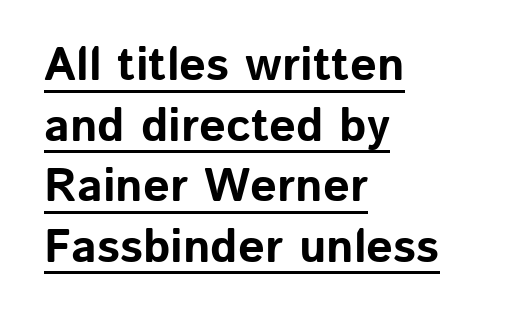
{"serif": "no", "italic": "no", "bold": "yes", "weight": "bold", "width": "normal", "stroke_contrast": "low", "x_height": "medium", "monospaced": "no", "underline": "yes", "align": "left", "line_spacing": "normal", "line_spacing_ratio": 1.29, "letter_spacing": "normal", "letter_spacing_em": 0.0, "glyph_px": 47}
